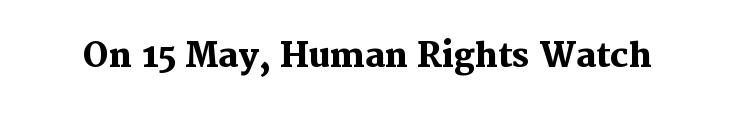
Glyph-to-glyph distance matches everyday printed text. The foot of each line stays bare and open. No italicization has been applied; the sample stays upright. Here the designer chose a conventional face with non-uniform glyph widths.
